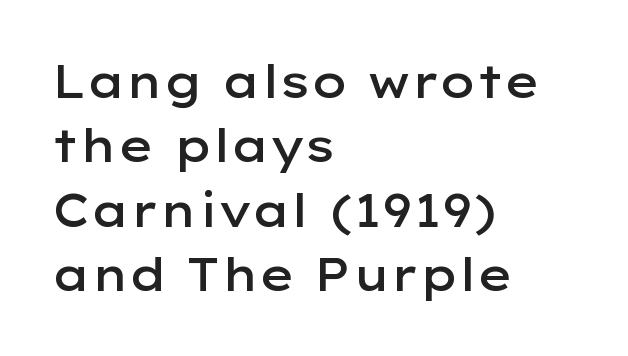
Unlike italic type, these characters show no tilt at all. Note the varied advance widths — an 'i' is clearly narrower than an 'm'. Inter-character spacing is left at the font's built-in metrics. Vertical spacing — default. Grotesque or geometric, the face here clearly has no serifs.
